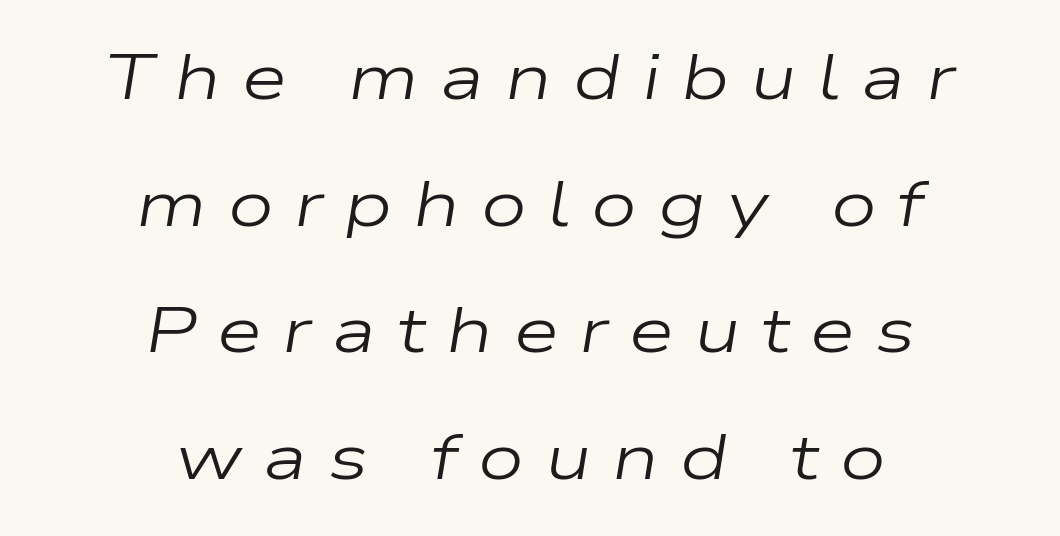
The image shows 65 px regular-weight, wide type, italic (leaning right); set centered, loose line spacing (1.95x), unusually wide letter spacing (+0.32 em), not underlined; low stroke contrast and a medium x-height.
